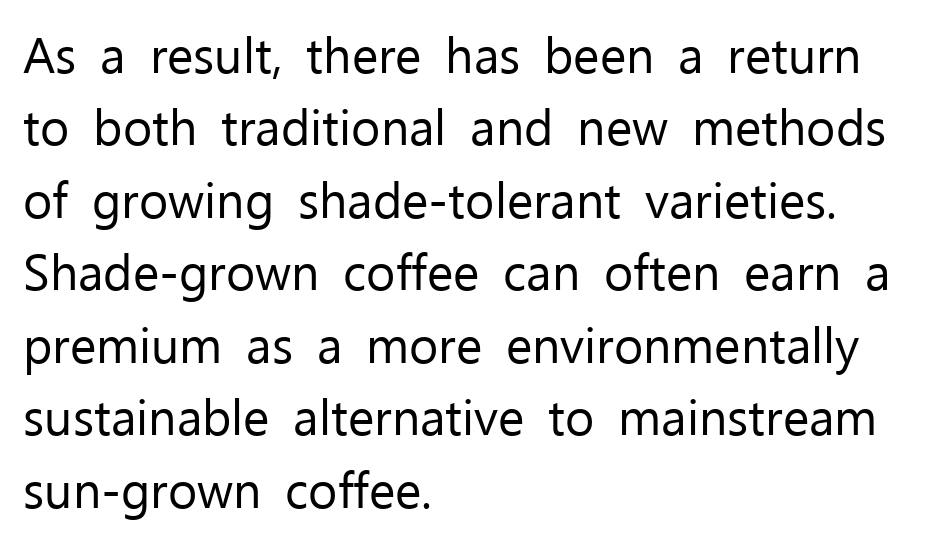
{"serif": "no", "italic": "no", "bold": "no", "weight": "regular", "width": "normal", "stroke_contrast": "low", "x_height": "medium", "monospaced": "no", "underline": "no", "align": "left", "line_spacing": "normal", "line_spacing_ratio": 1.45, "letter_spacing": "normal", "letter_spacing_em": 0.0, "glyph_px": 50}
